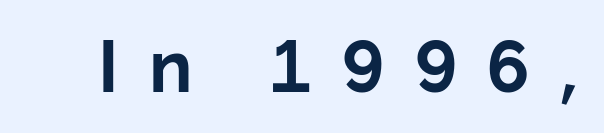
Q: Is the text bold? A: Yes.
Q: Is the text italic (slanted)? A: No, it is upright.
Q: Is the typeface a serif or a sans-serif typeface? A: Sans-serif.
Q: Is the text underlined? A: No.
Q: Is the spacing between letters normal or unusually wide? A: Unusually wide.
Q: Width (condensed, normal, or wide)? A: Normal.
Q: Stroke contrast? A: Low.
Q: x-height? A: Medium.
Q: Monospaced? A: No.
